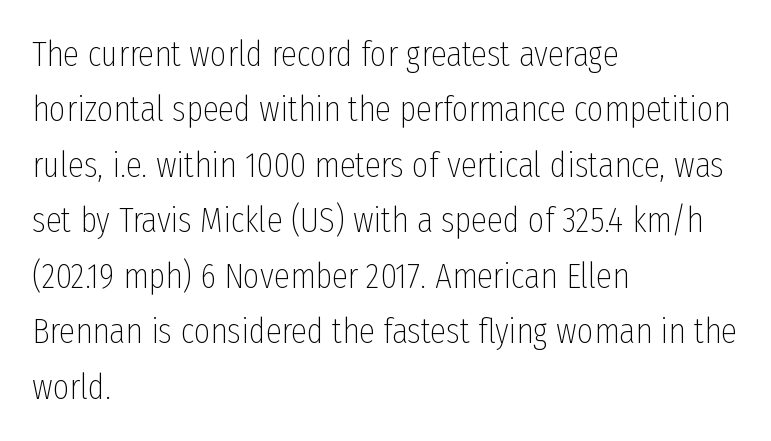
{"serif": "no", "italic": "no", "bold": "no", "weight": "thin", "width": "condensed", "stroke_contrast": "low", "x_height": "medium", "monospaced": "no", "underline": "no", "align": "left", "line_spacing": "normal", "line_spacing_ratio": 1.54, "letter_spacing": "normal", "letter_spacing_em": 0.0, "glyph_px": 36}
